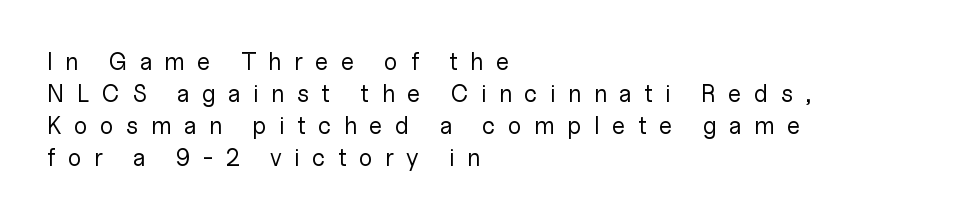
A normal amount of white space separates one row of letters from the next. This rendering widens character spacing well past its baseline value. Posture: vertical. Decoration check: the copy has no underline.
